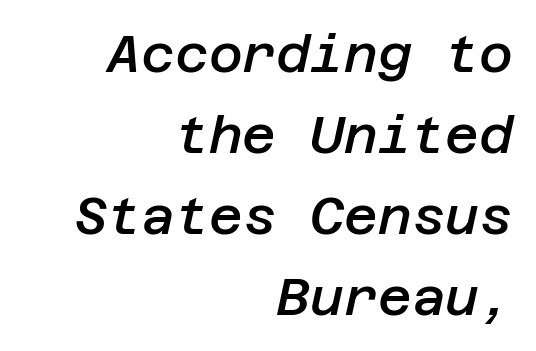
Q: Is the text bold? A: Semi-bold.
Q: Is the text italic (slanted)? A: Yes, it leans right by about 12 degrees.
Q: Is the text underlined? A: No.
Q: How is the paragraph aligned? A: Right-aligned.
Q: Is the spacing between letters normal or unusually wide? A: Normal.
Q: Is the spacing between lines tight, normal or loose? A: Normal.
Q: Width (condensed, normal, or wide)? A: Normal.
Q: Stroke contrast? A: Low.
Q: x-height? A: Large.
